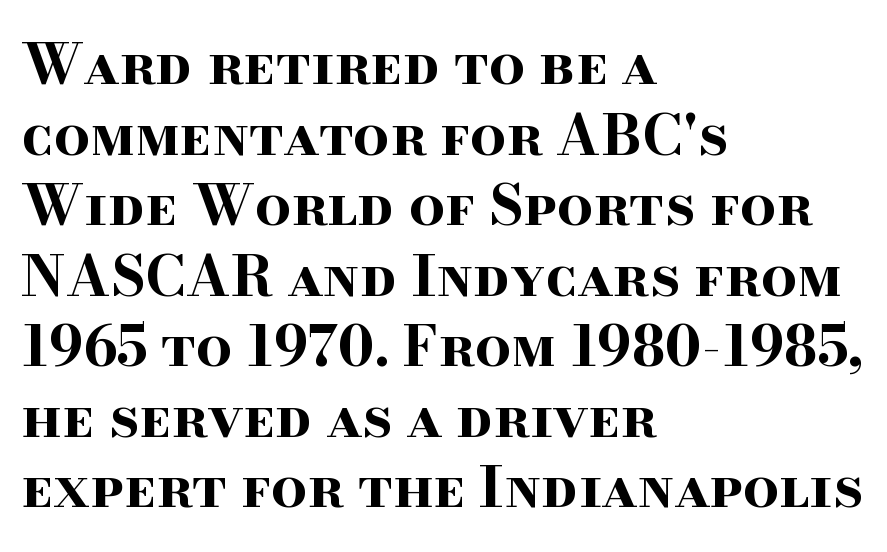
{"serif": "yes", "italic": "no", "bold": "yes", "weight": "bold", "width": "wide", "stroke_contrast": "high", "x_height": "small", "monospaced": "no", "underline": "no", "align": "left", "line_spacing": "normal", "line_spacing_ratio": 1.26, "letter_spacing": "normal", "letter_spacing_em": 0.0, "glyph_px": 56}
